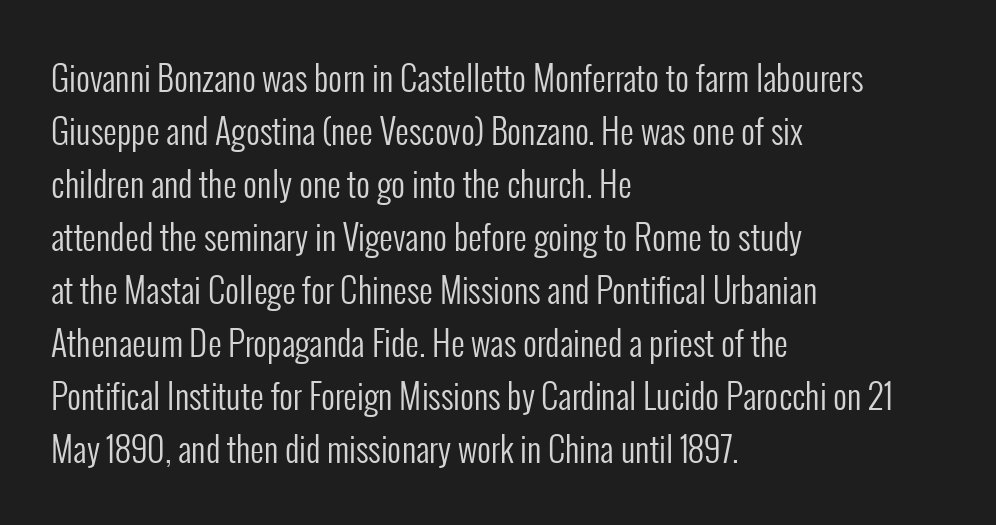
The image shows 34 px regular-weight, condensed sans-serif type, upright; set left-aligned, normal line spacing (1.56x), normal letter spacing, not underlined; low stroke contrast and a medium x-height.
